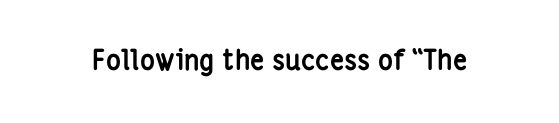
{"serif": "no", "italic": "no", "bold": "yes", "weight": "semibold", "width": "condensed", "stroke_contrast": "low", "x_height": "medium", "monospaced": "no", "underline": "no", "letter_spacing": "normal", "letter_spacing_em": 0.0, "glyph_px": 28}
